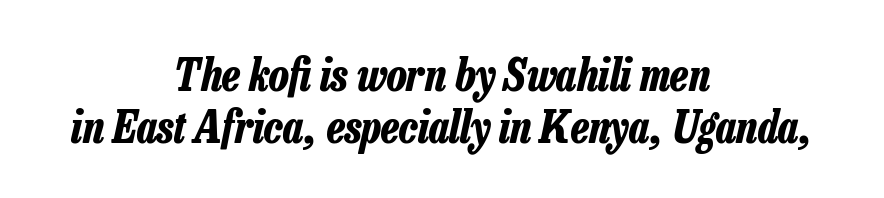
{"italic": "yes", "lean": "right", "slant_degrees": 13, "bold": "yes", "weight": "bold", "width": "condensed", "stroke_contrast": "low", "x_height": "medium", "monospaced": "no", "underline": "no", "align": "center", "line_spacing_ratio": 1.18, "letter_spacing": "normal", "letter_spacing_em": 0.0, "glyph_px": 44}
